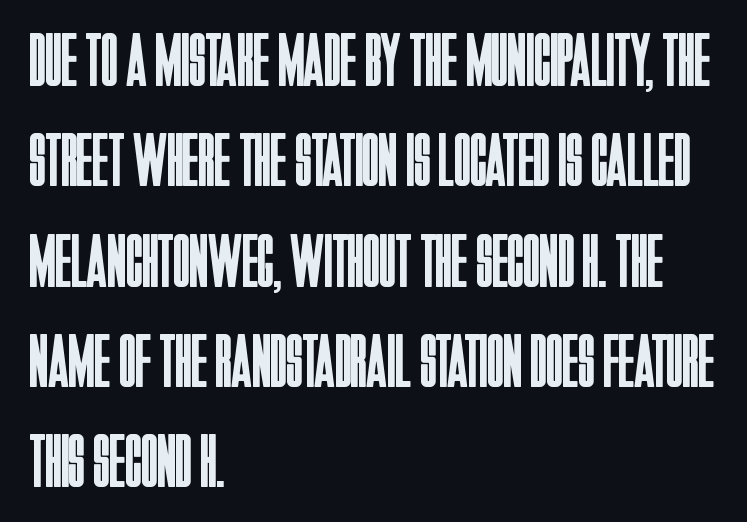
{"serif": "no", "italic": "no", "bold": "no", "weight": "regular", "width": "condensed", "stroke_contrast": "low", "x_height": "large", "monospaced": "no", "underline": "no", "align": "left", "line_spacing": "normal", "line_spacing_ratio": 1.32, "letter_spacing": "normal", "letter_spacing_em": 0.0, "glyph_px": 76}
